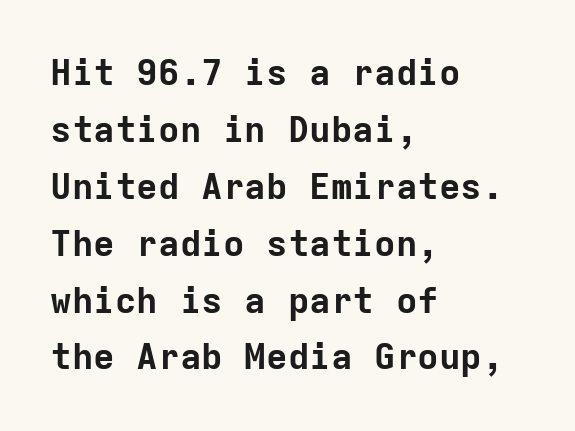
Q: Is the text bold? A: Yes.
Q: Is the text italic (slanted)? A: No, it is upright.
Q: Is the typeface a serif or a sans-serif typeface? A: Sans-serif.
Q: Is the text underlined? A: No.
Q: How is the paragraph aligned? A: Left-aligned.
Q: Is the spacing between letters normal or unusually wide? A: Normal.
Q: Is the spacing between lines tight, normal or loose? A: Normal.
Q: Width (condensed, normal, or wide)? A: Normal.
Q: Stroke contrast? A: Low.
Q: x-height? A: Medium.
Q: Monospaced? A: Yes.
